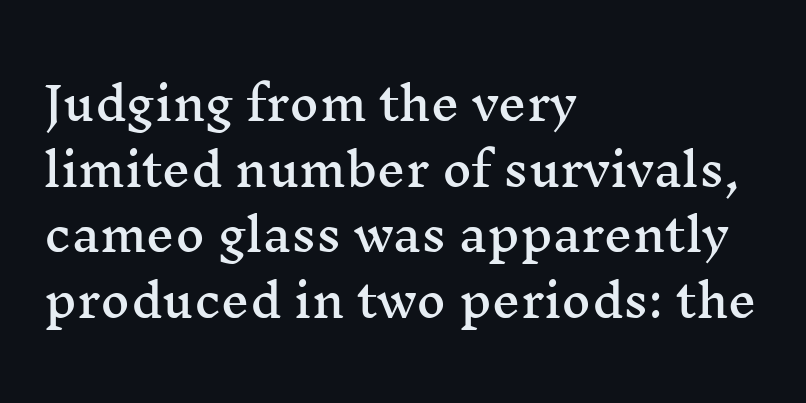
Q: Is the text italic (slanted)? A: No, it is upright.
Q: Is the typeface a serif or a sans-serif typeface? A: Serif.
Q: Is the text underlined? A: No.
Q: How is the paragraph aligned? A: Left-aligned.
Q: Is the spacing between letters normal or unusually wide? A: Normal.
Q: Is the spacing between lines tight, normal or loose? A: Normal.
Q: Width (condensed, normal, or wide)? A: Wide.
Q: Stroke contrast? A: Medium.
Q: x-height? A: Medium.
Q: Monospaced? A: No.
